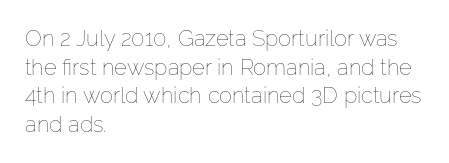
The image shows 22 px text type, upright; set left-aligned, normal line spacing (1.3x), normal letter spacing, not underlined.
